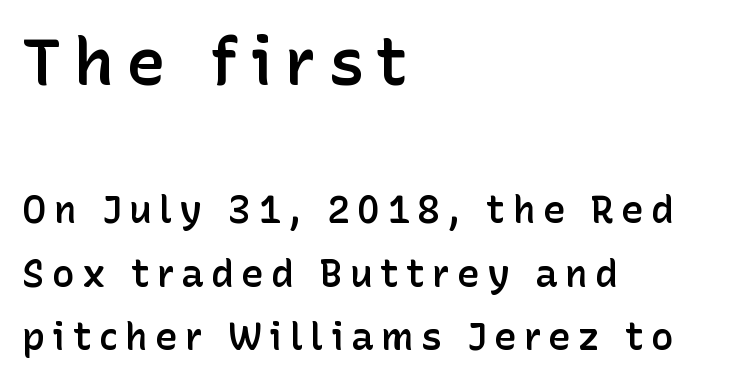
Q: Is the text bold? A: Semi-bold.
Q: Is the text italic (slanted)? A: No, it is upright.
Q: Is the typeface a serif or a sans-serif typeface? A: Sans-serif.
Q: Is the text underlined? A: No.
Q: How is the paragraph aligned? A: Left-aligned.
Q: Is the spacing between lines tight, normal or loose? A: Normal.
Q: Which block of text is set in a larger size, the first (top) or the second (bottom)? A: The first (top) one.
Q: Width (condensed, normal, or wide)? A: Normal.
Q: Stroke contrast? A: Low.
Q: x-height? A: Medium.
Q: Monospaced? A: No.
